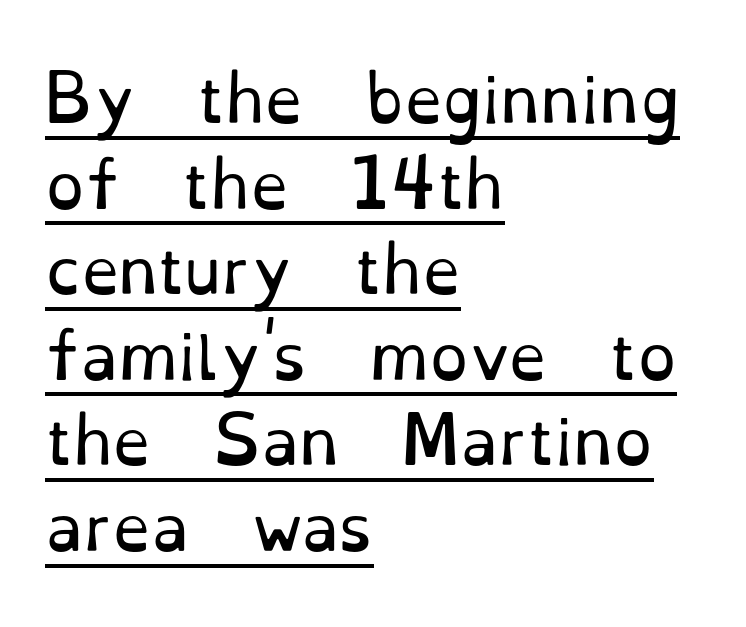
These lines keep a tight, regular rhythm from letter to letter. No letter is thick-stroked: the sample isn't bold. These lines are rendered in a variable-pitch font. Characters remain perfectly vertical along every line. Emphasis is given by a line drawn under the lettering.
